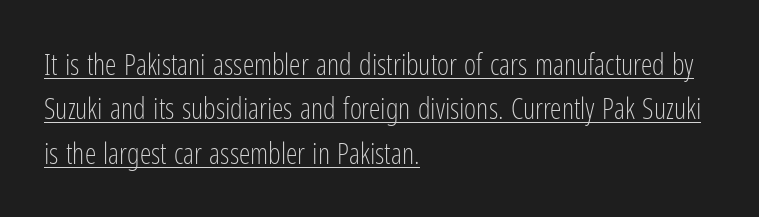
The image shows 29 px light, condensed sans-serif type, upright; set left-aligned, normal line spacing (1.53x), normal letter spacing, underlined; low stroke contrast and a medium x-height.
